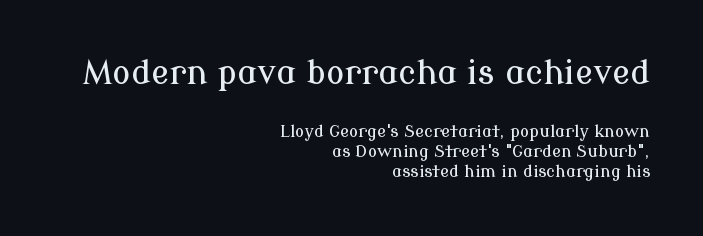
The image shows 34 px serif type, upright; set right-aligned, line spacing 1.19x, normal letter spacing, not underlined; the first (top) block is 2.0x larger; low stroke contrast and a medium x-height.
